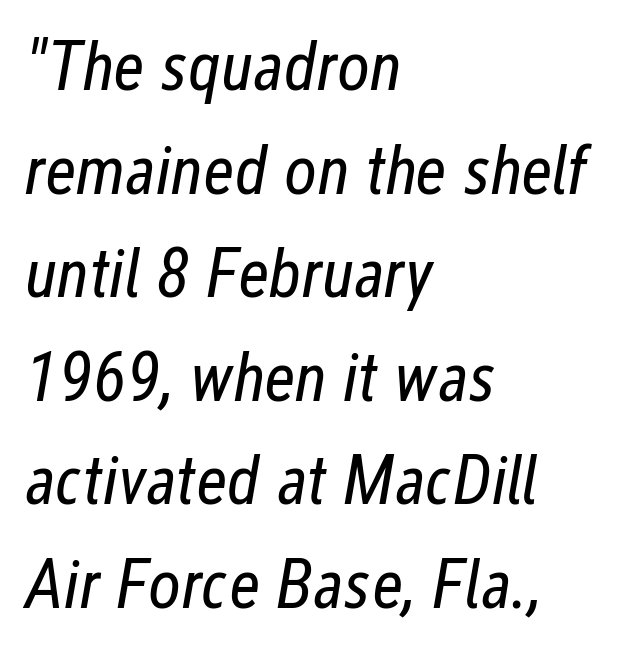
{"italic": "yes", "lean": "right", "slant_degrees": 12, "bold": "no", "weight": "regular", "width": "condensed", "stroke_contrast": "low", "x_height": "medium", "monospaced": "no", "underline": "no", "align": "left", "line_spacing": "normal", "line_spacing_ratio": 1.48, "letter_spacing": "normal", "letter_spacing_em": 0.0, "glyph_px": 70}
